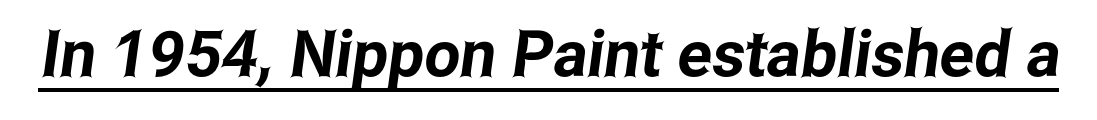
Q: Is the typeface a serif or a sans-serif typeface? A: Sans-serif.
Q: Is the text underlined? A: Yes.
Q: Is the spacing between letters normal or unusually wide? A: Normal.
Q: Width (condensed, normal, or wide)? A: Condensed.
Q: Stroke contrast? A: Low.
Q: x-height? A: Medium.
Q: Monospaced? A: No.
